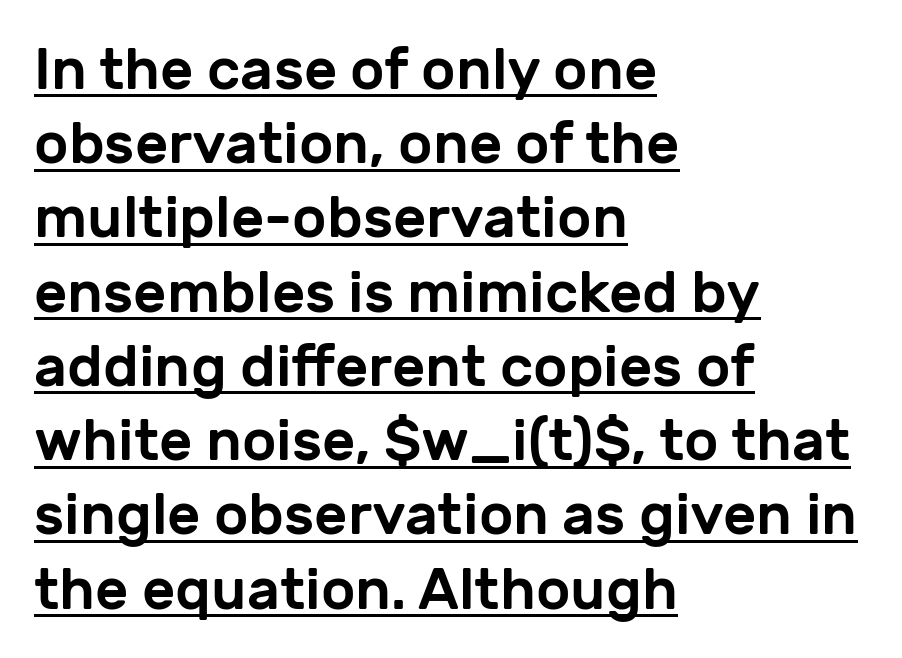
The image shows 58 px sans-serif type, upright; set left-aligned, normal line spacing (1.28x), normal letter spacing, underlined; low stroke contrast and a medium x-height.
